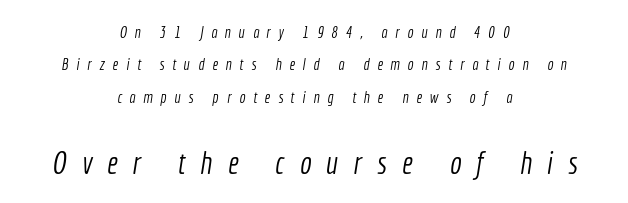
Does the leading feel generous? Absolutely, it's lavish. Ink coverage per letter is moderate at most. Stroke terminals: plain, sans-serif. Caption: upper text group reduced, lower text group enlarged. These lines are rendered in a variable-pitch font. Typeset on center — no edge is straight.
